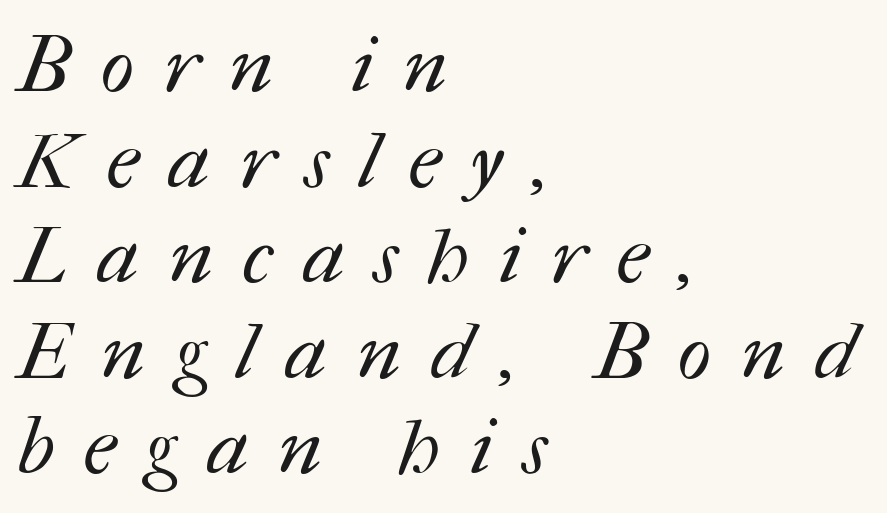
The image shows 79 px regular-weight type; set left-aligned, line spacing 1.21x, unusually wide letter spacing (+0.38 em), not underlined; medium stroke contrast and a medium x-height.
